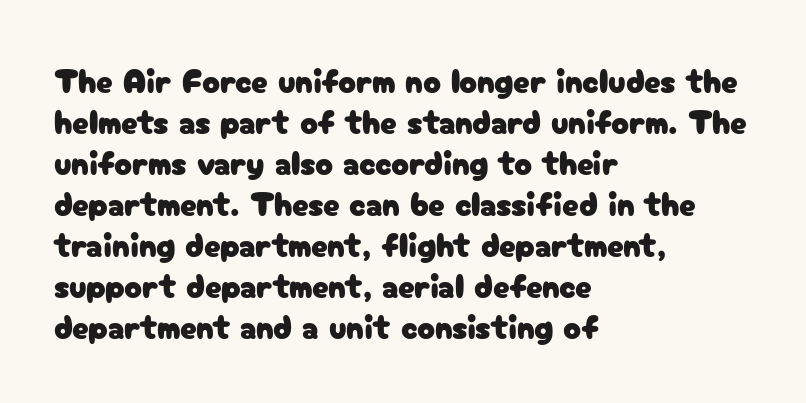
Q: Is the text italic (slanted)? A: No, it is upright.
Q: Is the typeface a serif or a sans-serif typeface? A: Sans-serif.
Q: Is the text underlined? A: No.
Q: How is the paragraph aligned? A: Left-aligned.
Q: Is the spacing between letters normal or unusually wide? A: Normal.
Q: Width (condensed, normal, or wide)? A: Normal.
Q: Stroke contrast? A: Low.
Q: x-height? A: Medium.
Q: Monospaced? A: No.
